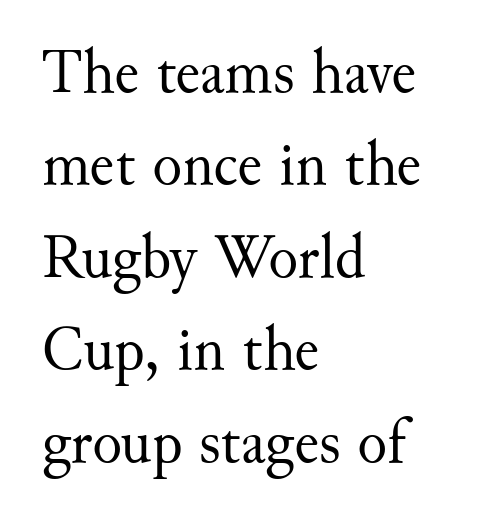
{"serif": "yes", "italic": "no", "bold": "no", "weight": "regular", "width": "normal", "stroke_contrast": "medium", "x_height": "small", "monospaced": "no", "underline": "no", "align": "left", "line_spacing": "normal", "line_spacing_ratio": 1.49, "letter_spacing": "normal", "letter_spacing_em": 0.0, "glyph_px": 62}
